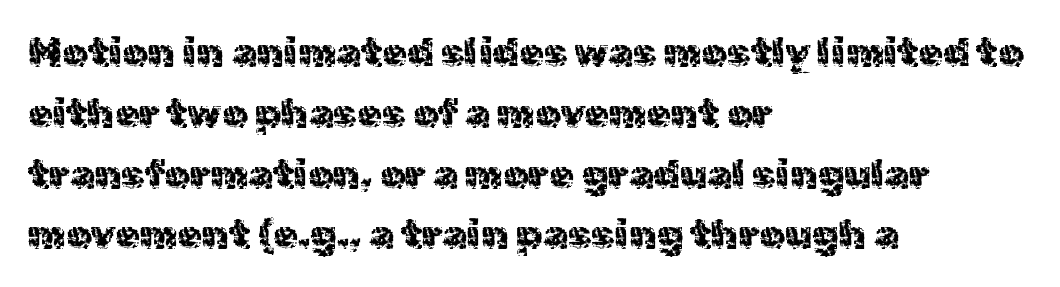
The image shows 40 px regular-weight sans-serif type, upright; set left-aligned, normal line spacing (1.52x), normal letter spacing, not underlined; a medium x-height.
